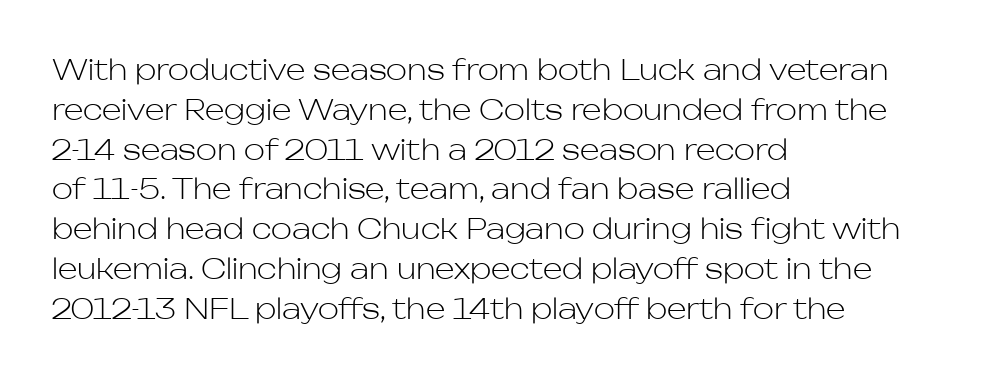
The image shows 28 px light sans-serif type, upright; set left-aligned, normal line spacing (1.42x), normal letter spacing, not underlined; low stroke contrast and a medium x-height.
